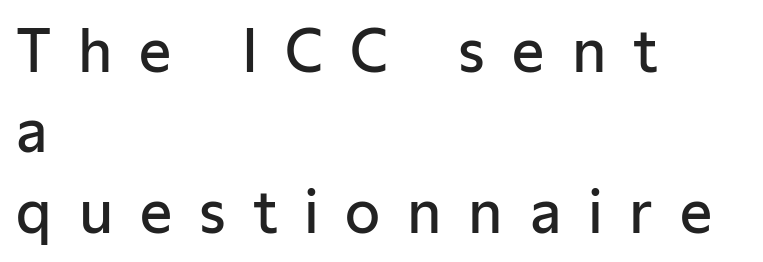
The image shows 57 px semibold sans-serif type, upright; set left-aligned, normal line spacing (1.41x), unusually wide letter spacing (+0.47 em), not underlined; low stroke contrast and a medium x-height.
